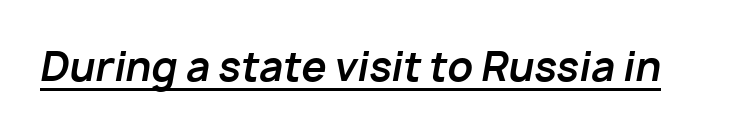
{"italic": "yes", "lean": "right", "slant_degrees": 10, "bold": "yes", "weight": "bold", "width": "normal", "stroke_contrast": "low", "x_height": "medium", "monospaced": "no", "underline": "yes", "letter_spacing": "normal", "letter_spacing_em": 0.0, "glyph_px": 40}
